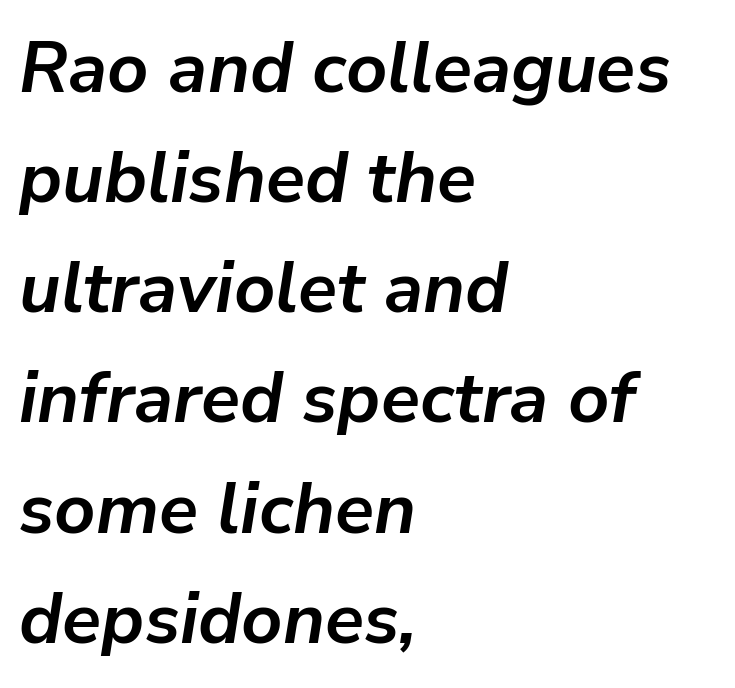
The image shows 72 px semibold type, italic (leaning right); set left-aligned, normal line spacing (1.53x), normal letter spacing, not underlined; low stroke contrast and a medium x-height.
